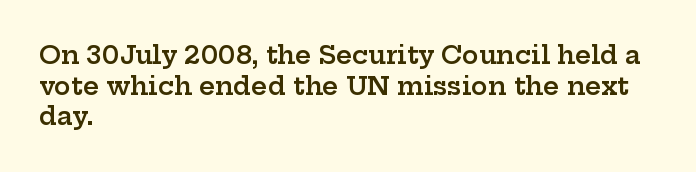
{"italic": "no", "bold": "semi", "underline": "no", "align": "left", "line_spacing_ratio": 1.23, "letter_spacing": "normal", "letter_spacing_em": 0.0, "glyph_px": 25}
